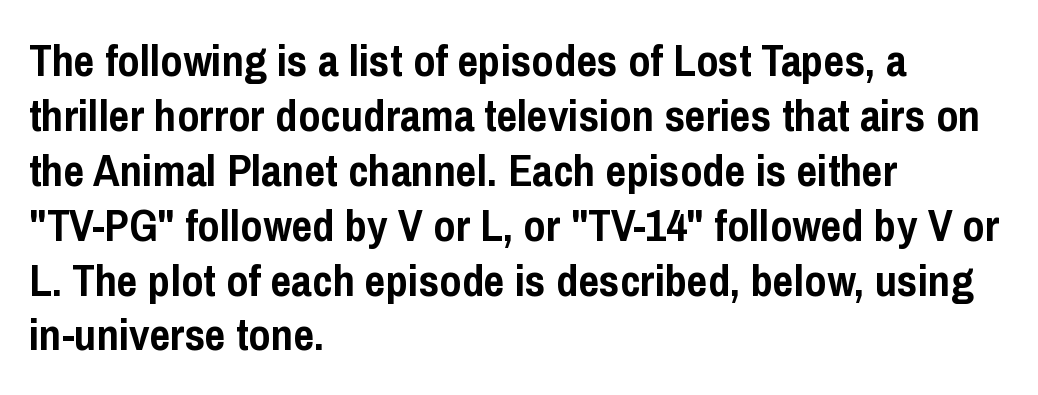
The image shows 45 px semibold, condensed sans-serif type, upright; set left-aligned, line spacing 1.22x, normal letter spacing, not underlined; low stroke contrast and a medium x-height.
